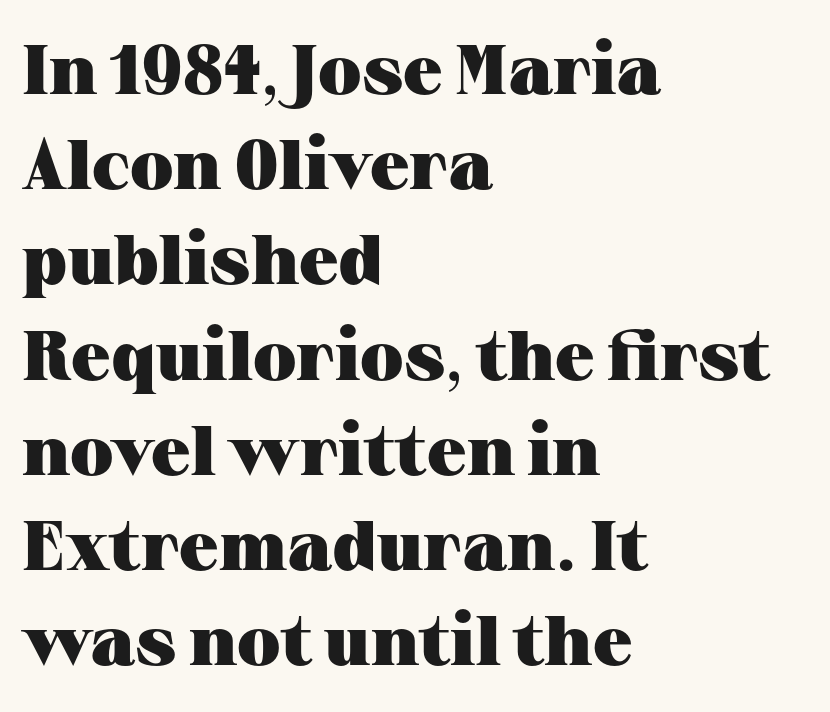
{"serif": "yes", "italic": "no", "bold": "yes", "weight": "heavy", "width": "wide", "stroke_contrast": "medium", "x_height": "medium", "monospaced": "no", "underline": "no", "align": "left", "line_spacing": "normal", "line_spacing_ratio": 1.36, "letter_spacing": "normal", "letter_spacing_em": 0.0, "glyph_px": 70}
